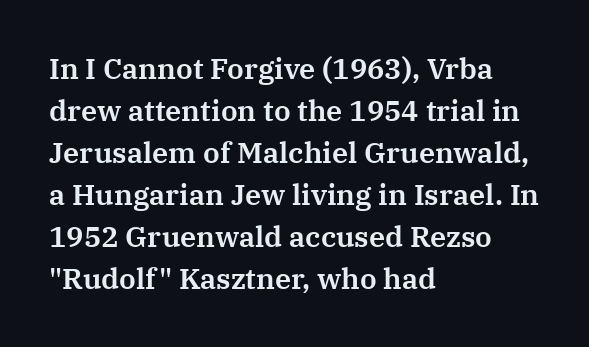
Q: Is the text italic (slanted)? A: No, it is upright.
Q: Is the typeface a serif or a sans-serif typeface? A: Serif.
Q: Is the text underlined? A: No.
Q: How is the paragraph aligned? A: Left-aligned.
Q: Is the spacing between letters normal or unusually wide? A: Normal.
Q: Is the spacing between lines tight, normal or loose? A: Normal.
Q: Width (condensed, normal, or wide)? A: Normal.
Q: Stroke contrast? A: Medium.
Q: x-height? A: Medium.
Q: Monospaced? A: No.
